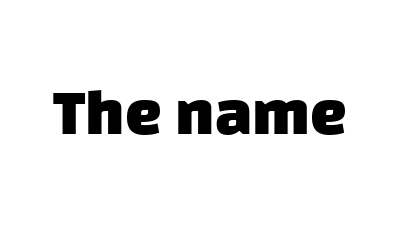
The image shows 66 px heavy sans-serif type; set normal letter spacing, not underlined; low stroke contrast and a large x-height.
